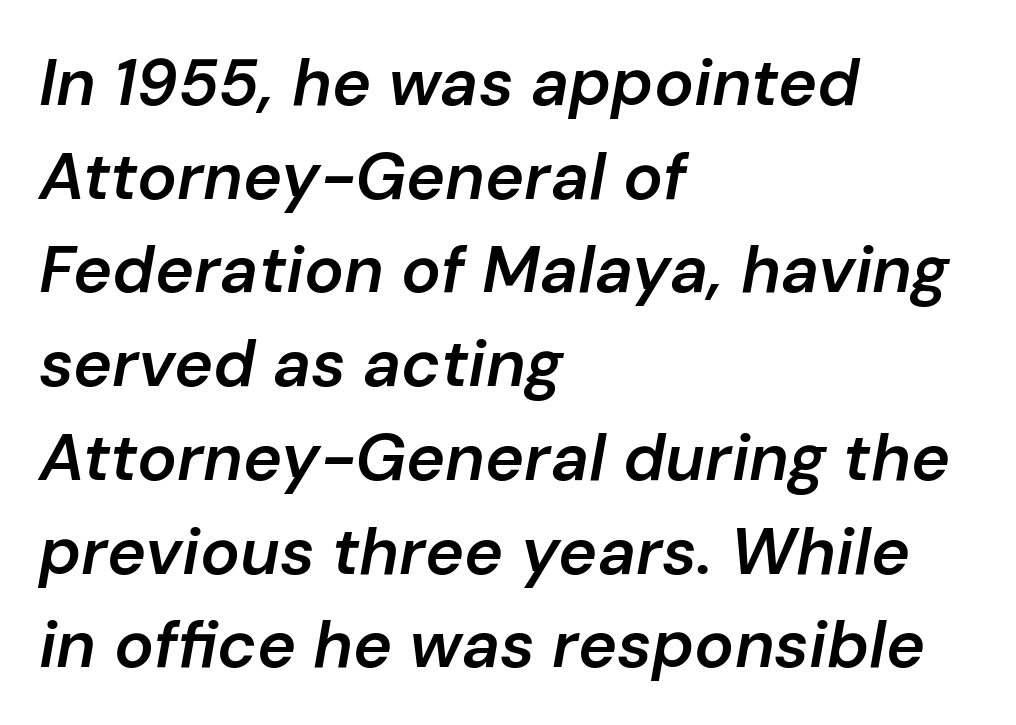
Q: Is the text bold? A: Semi-bold.
Q: Is the text italic (slanted)? A: Yes, it leans right by about 10 degrees.
Q: Is the text underlined? A: No.
Q: How is the paragraph aligned? A: Left-aligned.
Q: Is the spacing between letters normal or unusually wide? A: Normal.
Q: Is the spacing between lines tight, normal or loose? A: Normal.
Q: Width (condensed, normal, or wide)? A: Normal.
Q: Stroke contrast? A: Low.
Q: x-height? A: Medium.
Q: Monospaced? A: No.
